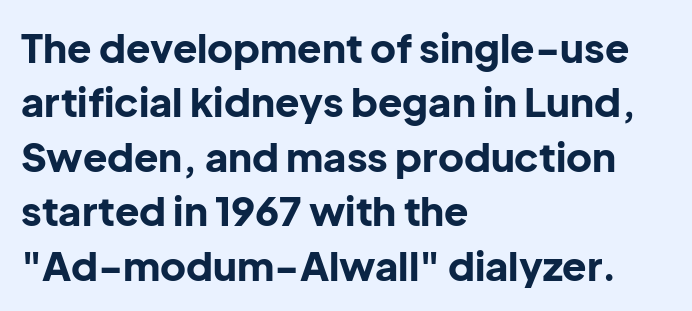
The image shows 40 px bold sans-serif type, upright; set left-aligned, normal line spacing (1.36x), normal letter spacing, not underlined; low stroke contrast and a medium x-height.
